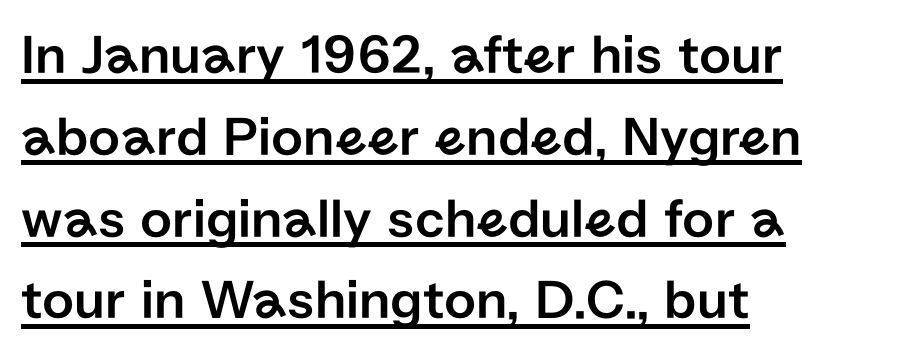
{"serif": "no", "italic": "no", "width": "normal", "stroke_contrast": "low", "x_height": "medium", "monospaced": "no", "underline": "yes", "align": "left", "line_spacing": "normal", "line_spacing_ratio": 1.46, "letter_spacing": "normal", "letter_spacing_em": 0.0, "glyph_px": 56}
